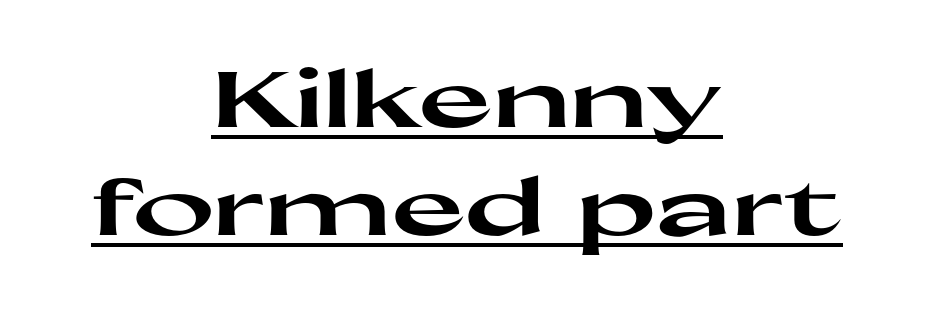
{"serif": "no", "italic": "no", "bold": "yes", "weight": "heavy", "width": "wide", "stroke_contrast": "high", "x_height": "medium", "monospaced": "no", "underline": "yes", "align": "center", "line_spacing": "normal", "line_spacing_ratio": 1.37, "letter_spacing": "normal", "letter_spacing_em": 0.0, "glyph_px": 79}
